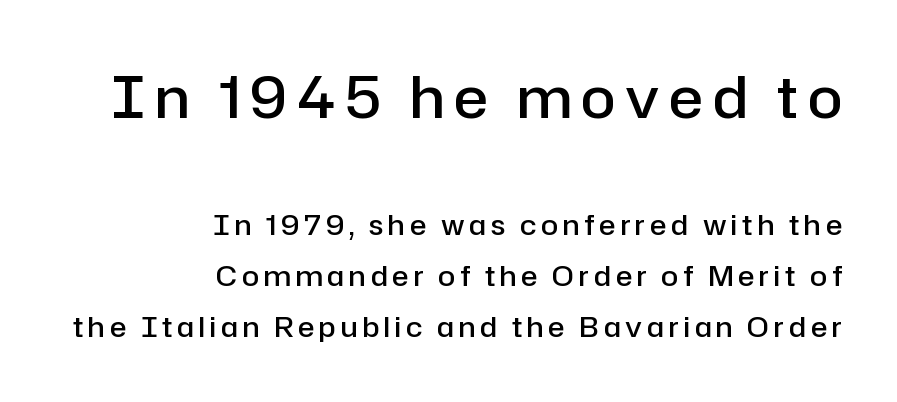
Q: Is the text bold? A: Semi-bold.
Q: Is the text italic (slanted)? A: No, it is upright.
Q: Is the typeface a serif or a sans-serif typeface? A: Sans-serif.
Q: Is the text underlined? A: No.
Q: How is the paragraph aligned? A: Right-aligned.
Q: Which block of text is set in a larger size, the first (top) or the second (bottom)? A: The first (top) one.
Q: Width (condensed, normal, or wide)? A: Normal.
Q: Stroke contrast? A: Low.
Q: x-height? A: Medium.
Q: Monospaced? A: No.
